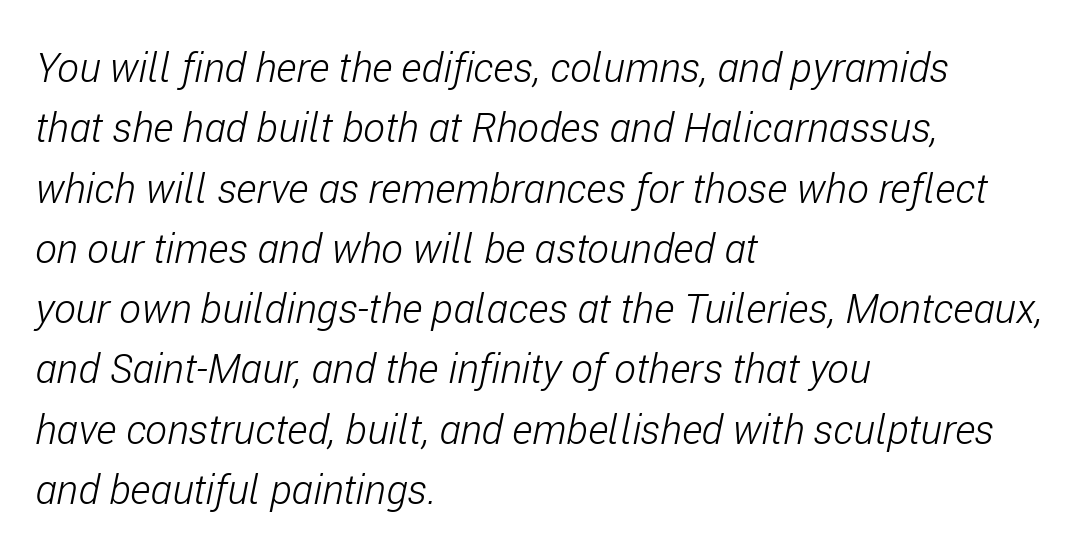
{"italic": "yes", "lean": "right", "slant_degrees": 11, "bold": "no", "weight": "light", "width": "condensed", "stroke_contrast": "low", "x_height": "medium", "monospaced": "no", "underline": "no", "align": "left", "line_spacing": "normal", "line_spacing_ratio": 1.47, "letter_spacing": "normal", "letter_spacing_em": 0.0, "glyph_px": 41}
